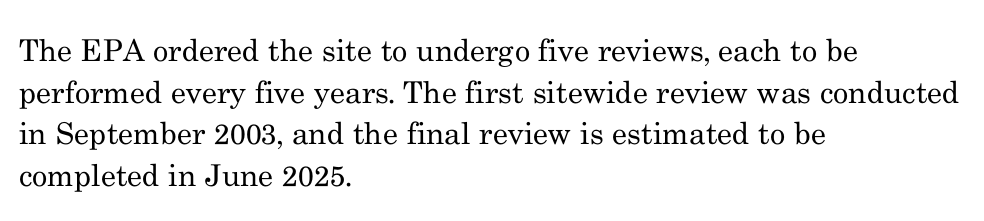
Q: Is the text bold? A: No.
Q: Is the text italic (slanted)? A: No, it is upright.
Q: Is the typeface a serif or a sans-serif typeface? A: Serif.
Q: Is the text underlined? A: No.
Q: How is the paragraph aligned? A: Left-aligned.
Q: Is the spacing between letters normal or unusually wide? A: Normal.
Q: Is the spacing between lines tight, normal or loose? A: Normal.
Q: Width (condensed, normal, or wide)? A: Normal.
Q: Stroke contrast? A: Medium.
Q: x-height? A: Small.
Q: Monospaced? A: No.
